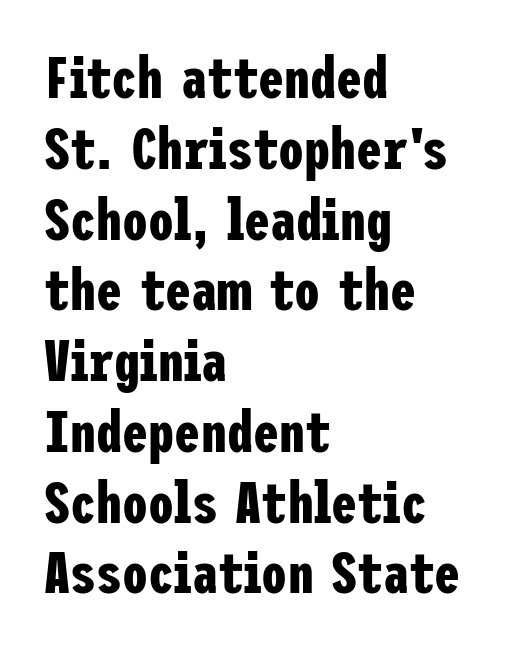
Posture: upright roman. Font category for this specimen: sans-serif. All the whitespace from short lines collects on the right. On the weight axis this lands at bold, roughly 700. Descenders hang freely into open space. Observe the ordinary spacing: letters are neighbours, not strangers.
